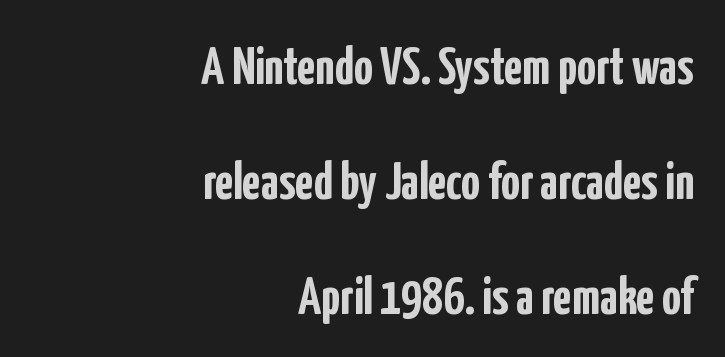
{"serif": "no", "italic": "no", "bold": "yes", "weight": "semibold", "width": "condensed", "stroke_contrast": "low", "x_height": "medium", "monospaced": "no", "underline": "no", "align": "right", "line_spacing": "loose", "line_spacing_ratio": 2.17, "letter_spacing": "normal", "letter_spacing_em": 0.0, "glyph_px": 53}
